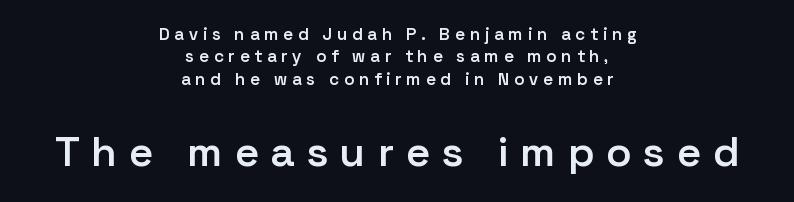
The face used here is a sans, in the tradition of grotesques and geometrics. In CSS terms this would be text-align: center. Inter-character spacing is expanded well beyond the font's built-in metrics. The axis of the letterforms is exactly vertical.
